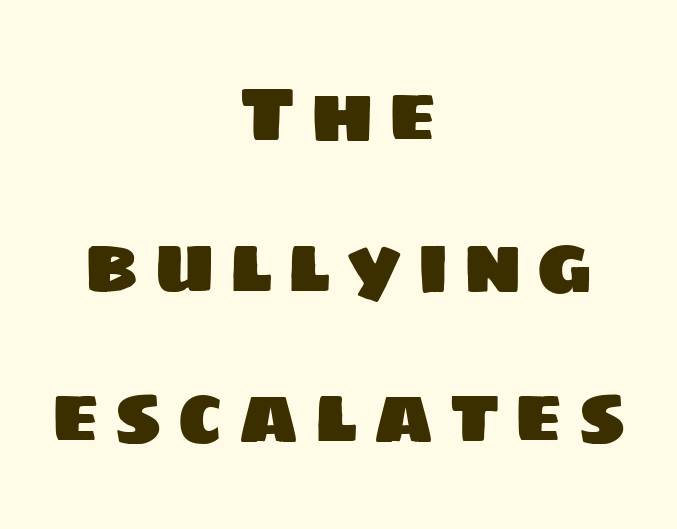
The area under the type is left untouched. Which margin do the lines hug? Neither — every line sits in the middle. Proportional: the letters do not fall into vertical columns. This rendering employs a face without finishing strokes, i.e., a sans-serif.
